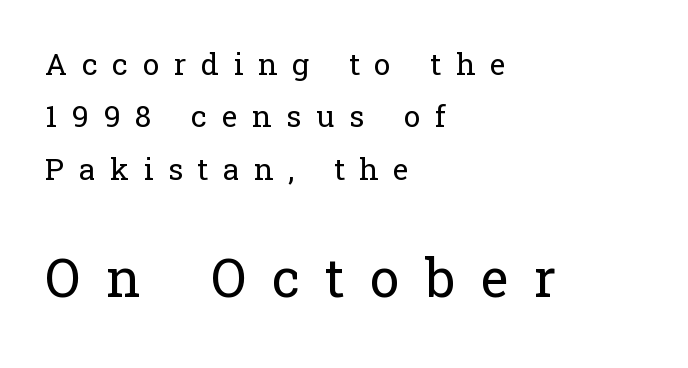
Q: Is the text bold? A: No.
Q: Is the text italic (slanted)? A: No, it is upright.
Q: Is the typeface a serif or a sans-serif typeface? A: Serif.
Q: Is the text underlined? A: No.
Q: How is the paragraph aligned? A: Left-aligned.
Q: Is the spacing between letters normal or unusually wide? A: Unusually wide.
Q: Which block of text is set in a larger size, the first (top) or the second (bottom)? A: The second (bottom) one.
Q: Width (condensed, normal, or wide)? A: Normal.
Q: Stroke contrast? A: Low.
Q: x-height? A: Medium.
Q: Monospaced? A: No.
